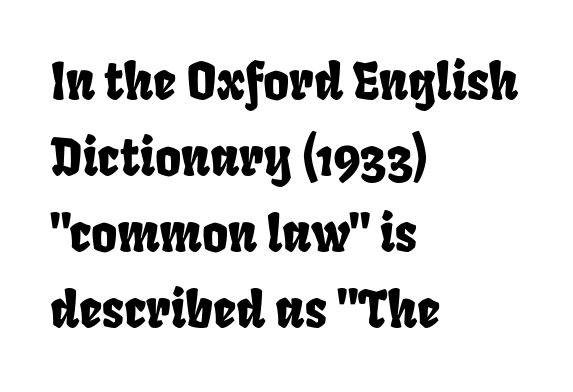
The image shows 50 px condensed sans-serif type; set left-aligned, normal line spacing (1.52x), normal letter spacing, not underlined; low stroke contrast and a large x-height.
